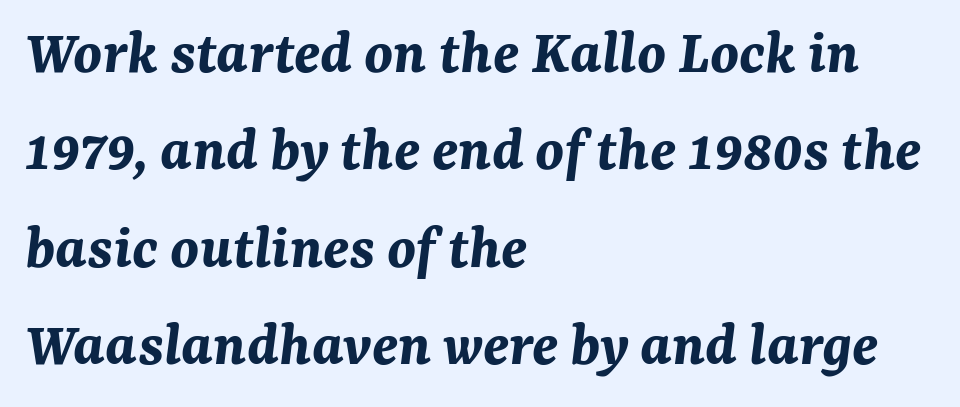
The image shows 64 px bold type, italic (leaning right); set left-aligned, normal line spacing (1.52x), normal letter spacing, not underlined; medium stroke contrast and a medium x-height.
